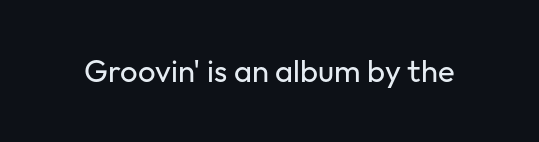
The image shows 31 px regular-weight sans-serif type, upright; set normal letter spacing, not underlined; low stroke contrast and a medium x-height.
